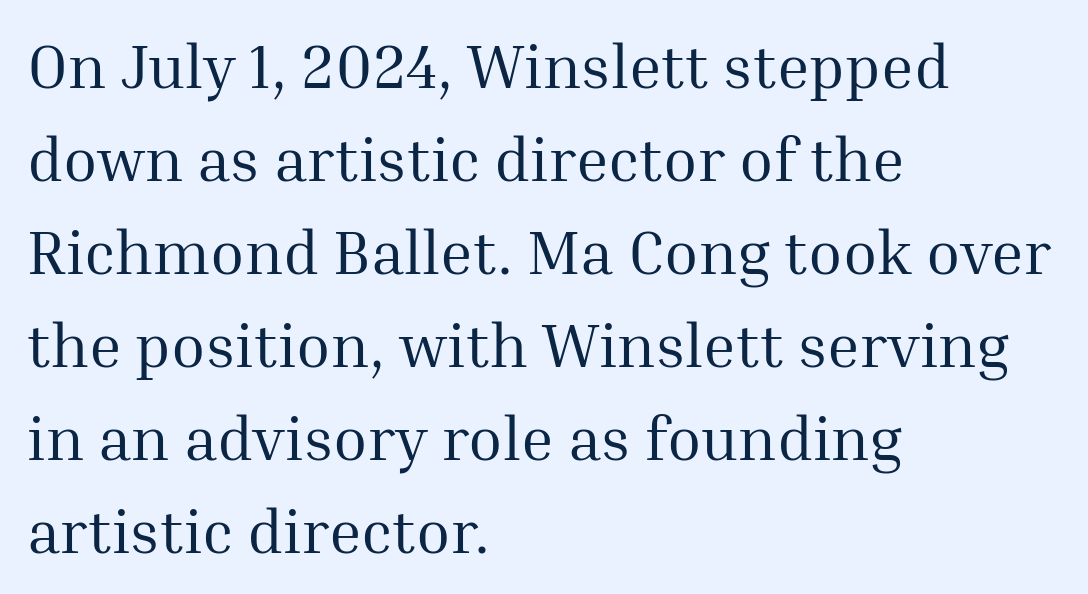
{"serif": "yes", "italic": "no", "bold": "no", "weight": "regular", "width": "normal", "stroke_contrast": "medium", "x_height": "medium", "monospaced": "no", "underline": "no", "align": "left", "line_spacing": "normal", "line_spacing_ratio": 1.5, "letter_spacing": "normal", "letter_spacing_em": 0.0, "glyph_px": 62}
